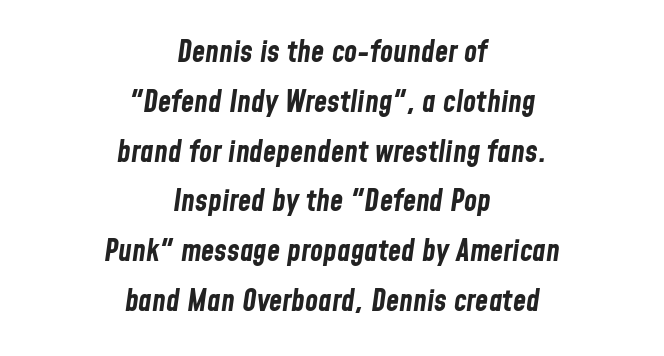
Is the type slanted? Yes — the strokes lean at a clear angle. Anything drawn beneath the words? Only blank space. Students, note that the glyphs here touch the page at normal intervals. Visually the block forms a symmetrical silhouette, jagged on both flanks. Vertically, the passage feels balanced, rows spaced as you'd expect. I'd describe the lettering as bold — thick and assertive.
